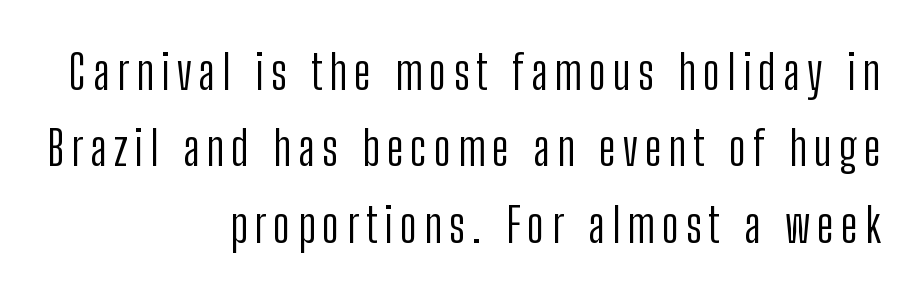
Q: Is the text bold? A: No.
Q: Is the text italic (slanted)? A: No, it is upright.
Q: Is the typeface a serif or a sans-serif typeface? A: Sans-serif.
Q: Is the text underlined? A: No.
Q: How is the paragraph aligned? A: Right-aligned.
Q: Is the spacing between lines tight, normal or loose? A: Normal.
Q: Width (condensed, normal, or wide)? A: Condensed.
Q: Stroke contrast? A: Low.
Q: x-height? A: Medium.
Q: Monospaced? A: No.
